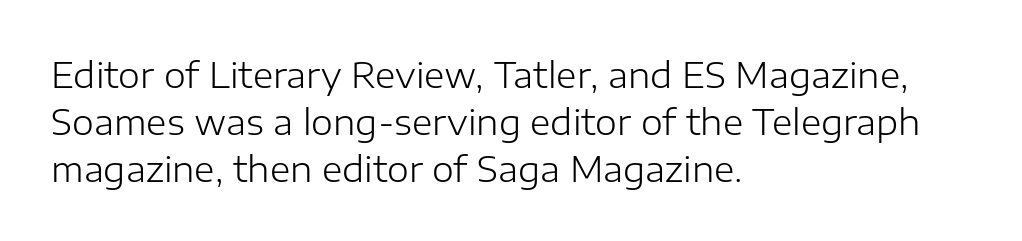
Q: Is the text bold? A: No.
Q: Is the text italic (slanted)? A: No, it is upright.
Q: Is the typeface a serif or a sans-serif typeface? A: Sans-serif.
Q: Is the text underlined? A: No.
Q: How is the paragraph aligned? A: Left-aligned.
Q: Is the spacing between letters normal or unusually wide? A: Normal.
Q: Is the spacing between lines tight, normal or loose? A: Normal.
Q: Width (condensed, normal, or wide)? A: Normal.
Q: Stroke contrast? A: Low.
Q: x-height? A: Medium.
Q: Monospaced? A: No.
